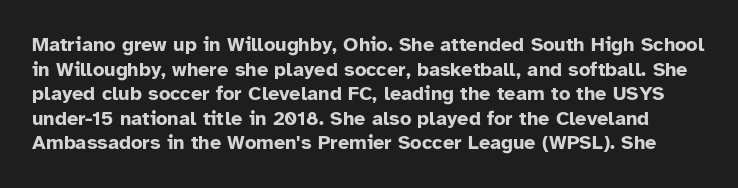
The image shows 20 px bold type, upright; set line spacing 1.23x, normal letter spacing, not underlined.
